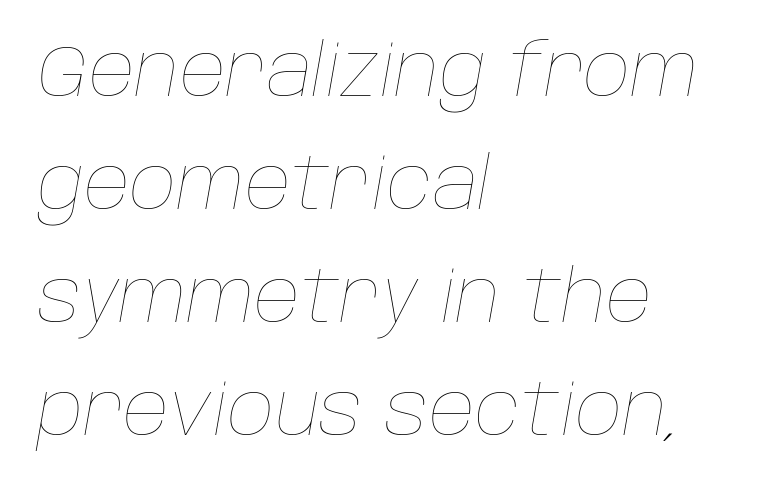
Character widths vary here, with narrow letters taking less room than wide ones. Designer's note — italics engaged. Weight: in the light-to-regular range. Default kerning and tracking; the words read as compact shapes.
